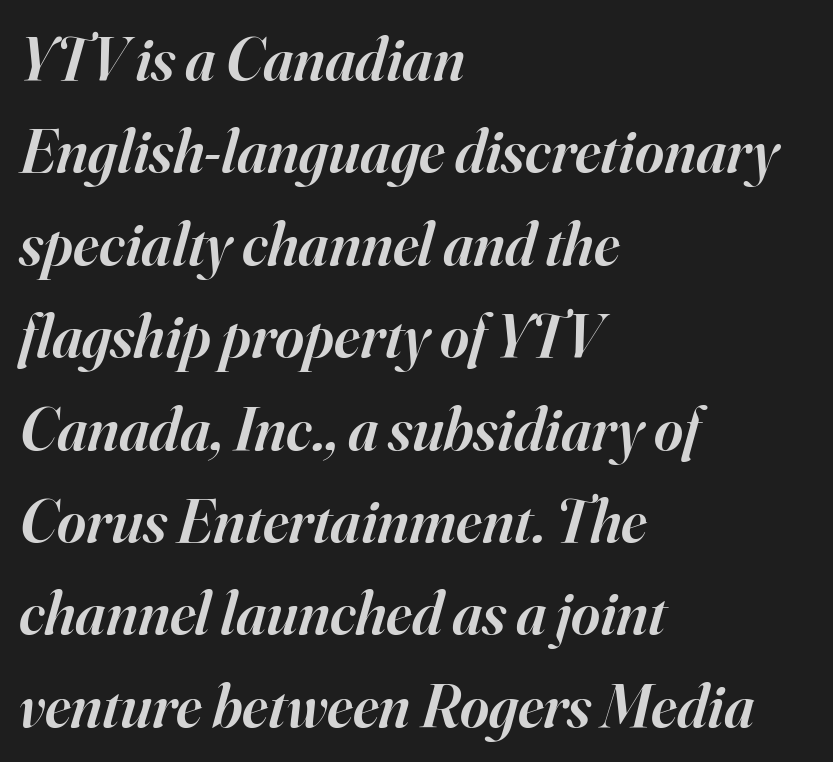
Caption: multi-line text, flush left, ragged right. Each letter's strokes conclude with small projecting serifs. The glyphs look as if they've been sheared to an angle. Stems and bowls a touch heavier than normal — semibold.
